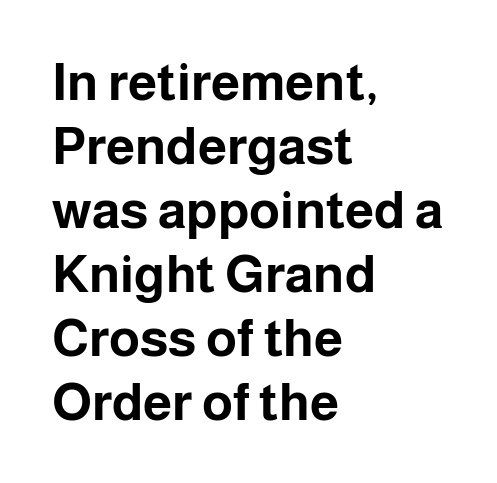
{"serif": "no", "italic": "no", "bold": "yes", "weight": "bold", "width": "normal", "stroke_contrast": "low", "x_height": "medium", "monospaced": "no", "underline": "no", "align": "left", "line_spacing_ratio": 1.23, "letter_spacing": "normal", "letter_spacing_em": 0.0, "glyph_px": 52}
